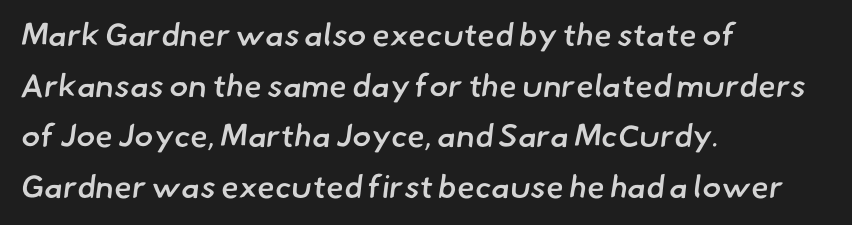
The image shows 32 px semibold sans-serif type; set left-aligned, normal line spacing (1.58x), normal letter spacing, not underlined; low stroke contrast and a small x-height.
